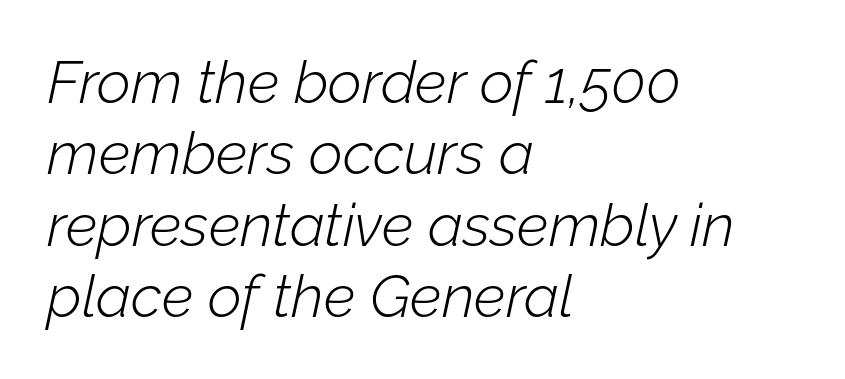
The image shows 59 px light type, italic (leaning right); set left-aligned, line spacing 1.21x, normal letter spacing, not underlined; low stroke contrast and a medium x-height.
